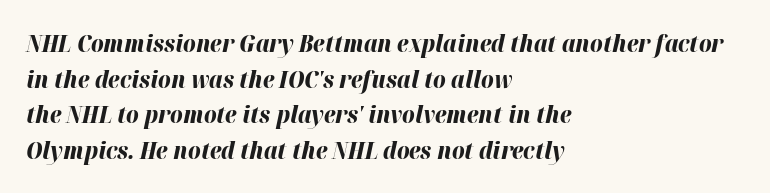
Q: Is the text bold? A: Yes.
Q: Is the text italic (slanted)? A: Yes, it leans right by about 12 degrees.
Q: Is the text underlined? A: No.
Q: How is the paragraph aligned? A: Left-aligned.
Q: Is the spacing between letters normal or unusually wide? A: Normal.
Q: Is the spacing between lines tight, normal or loose? A: Normal.
